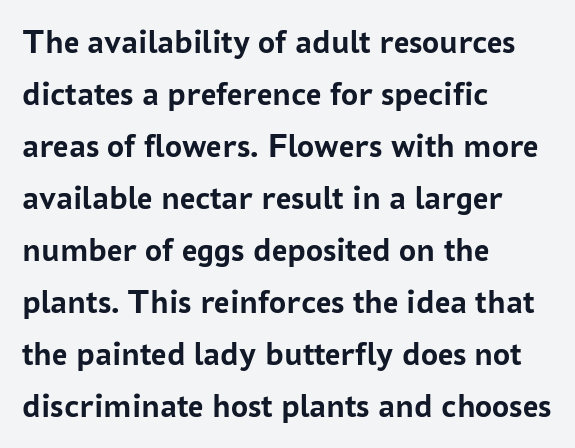
Q: Is the text bold? A: Yes.
Q: Is the text italic (slanted)? A: No, it is upright.
Q: Is the typeface a serif or a sans-serif typeface? A: Sans-serif.
Q: Is the text underlined? A: No.
Q: How is the paragraph aligned? A: Left-aligned.
Q: Is the spacing between letters normal or unusually wide? A: Normal.
Q: Is the spacing between lines tight, normal or loose? A: Normal.
Q: Width (condensed, normal, or wide)? A: Normal.
Q: Stroke contrast? A: Low.
Q: x-height? A: Medium.
Q: Monospaced? A: No.
